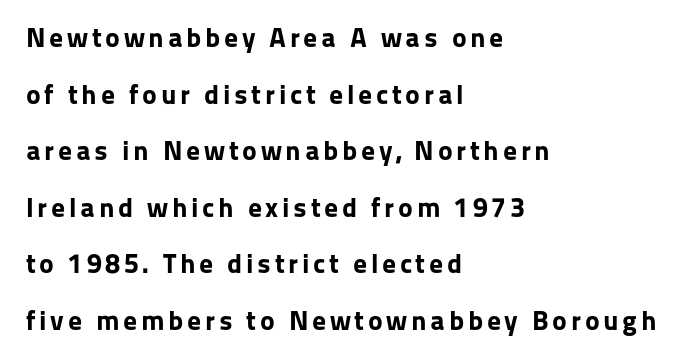
Whoever set this chose breathing room over compactness in the vertical rhythm. Quick note: not italic, upright. A typesetter would call this proportional, since set widths differ per character. The text block is weighted toward the left margin, trailing off unevenly rightward.
